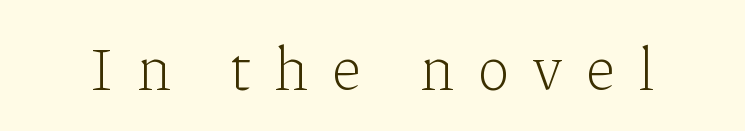
Q: Is the text bold? A: No.
Q: Is the text italic (slanted)? A: No, it is upright.
Q: Is the typeface a serif or a sans-serif typeface? A: Serif.
Q: Is the text underlined? A: No.
Q: Is the spacing between letters normal or unusually wide? A: Unusually wide.
Q: Width (condensed, normal, or wide)? A: Normal.
Q: Stroke contrast? A: Low.
Q: x-height? A: Medium.
Q: Monospaced? A: No.
